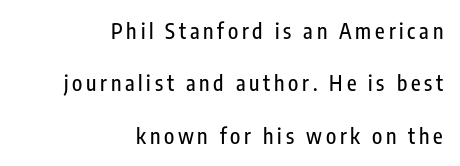
{"italic": "no", "underline": "no", "align": "right", "line_spacing": "loose", "line_spacing_ratio": 2.49, "glyph_px": 21}
